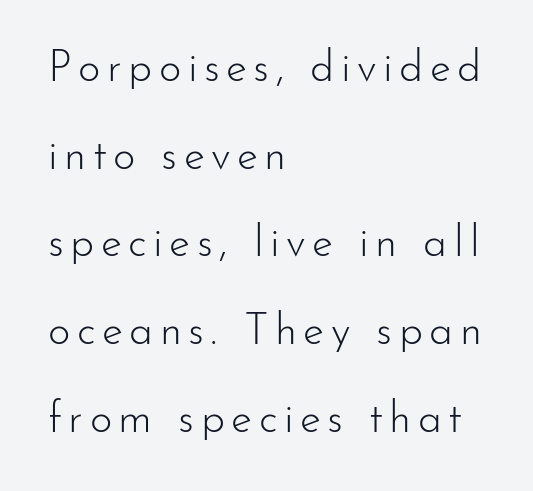
Letters rest on an invisible, unmarked baseline. The typography opts for an upright posture over an oblique one. No letter is thick-stroked: the sample isn't bold. Vertically, the passage feels expansive, rows floating well apart. I'd call this a sans setting — the letters go barefoot.
